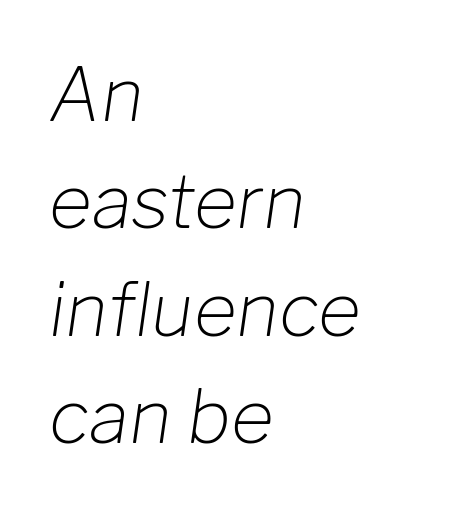
Q: Is the text bold? A: No.
Q: Is the text italic (slanted)? A: Yes, it leans right by about 8 degrees.
Q: Is the text underlined? A: No.
Q: How is the paragraph aligned? A: Left-aligned.
Q: Is the spacing between letters normal or unusually wide? A: Normal.
Q: Is the spacing between lines tight, normal or loose? A: Normal.
Q: Width (condensed, normal, or wide)? A: Normal.
Q: Stroke contrast? A: Low.
Q: x-height? A: Medium.
Q: Monospaced? A: No.
